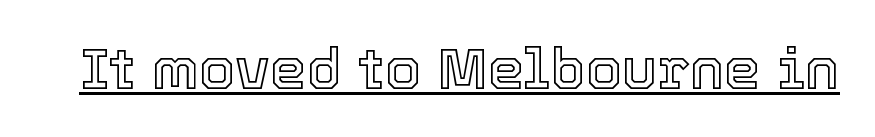
A continuous stroke trails under the words, as in a hyperlink. The letterforms sit shoulder to shoulder at normal distance. Characters remain perfectly vertical along every line. This sample has the flowing, uneven cadence of proportional lettering.
